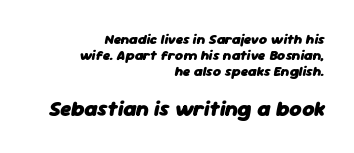
Leading is clearly below the norm, producing a dense column. Is the block centered? No — it sits flush against the right margin. Letters rest on an invisible, unmarked baseline. The passage shown is emphatically bold. No extra tracking has been applied to these lines.
